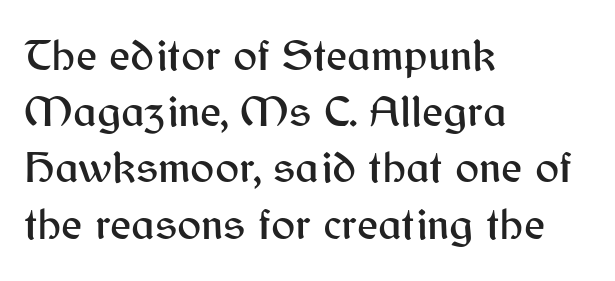
The type is set solid horizontally, with unmodified tracking. Do the letters lean? They stand straight. The face used here is proportionally spaced, like ordinary book or web type. The font family rendered here belongs to the sans-serif group. If you drew a ruler down the left edge, every line would touch it.
